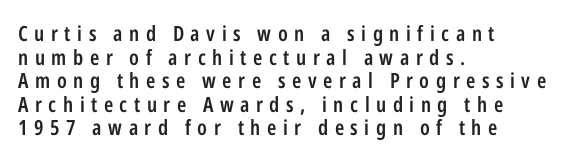
Q: Is the text bold? A: Semi-bold.
Q: Is the text italic (slanted)? A: No, it is upright.
Q: Is the text underlined? A: No.
Q: How is the paragraph aligned? A: Left-aligned.
Q: Is the spacing between letters normal or unusually wide? A: Unusually wide.
Q: Is the spacing between lines tight, normal or loose? A: Tight.
